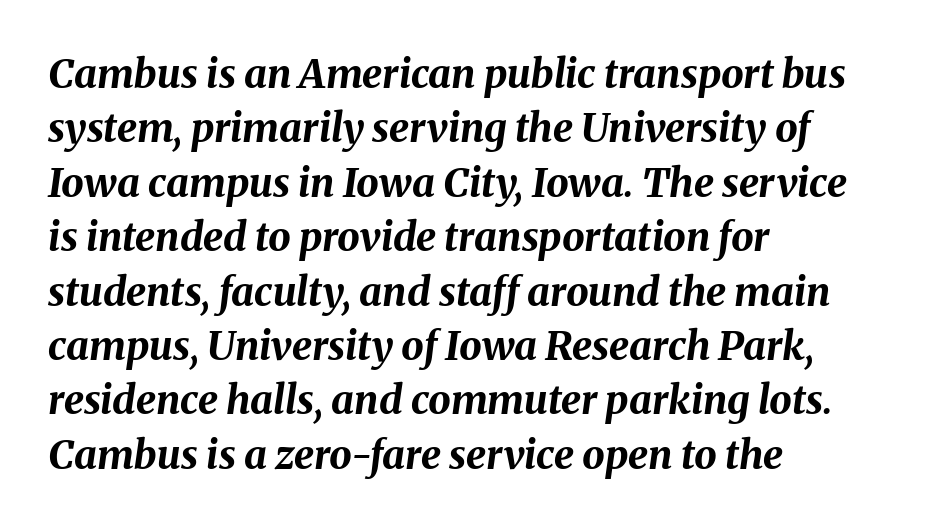
{"italic": "yes", "lean": "right", "slant_degrees": 8, "bold": "yes", "weight": "bold", "width": "normal", "stroke_contrast": "medium", "x_height": "medium", "monospaced": "no", "underline": "no", "align": "left", "line_spacing": "normal", "line_spacing_ratio": 1.36, "letter_spacing": "normal", "letter_spacing_em": 0.0, "glyph_px": 40}
